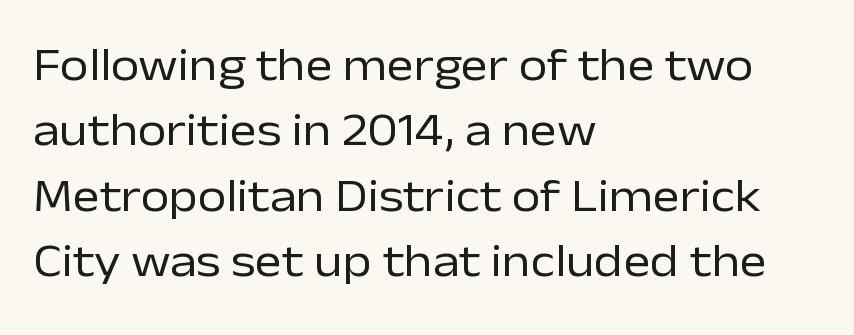
Q: Is the text bold? A: No.
Q: Is the text italic (slanted)? A: No, it is upright.
Q: Is the typeface a serif or a sans-serif typeface? A: Sans-serif.
Q: Is the text underlined? A: No.
Q: How is the paragraph aligned? A: Left-aligned.
Q: Is the spacing between letters normal or unusually wide? A: Normal.
Q: Is the spacing between lines tight, normal or loose? A: Normal.
Q: Width (condensed, normal, or wide)? A: Normal.
Q: Stroke contrast? A: Low.
Q: x-height? A: Medium.
Q: Monospaced? A: No.
